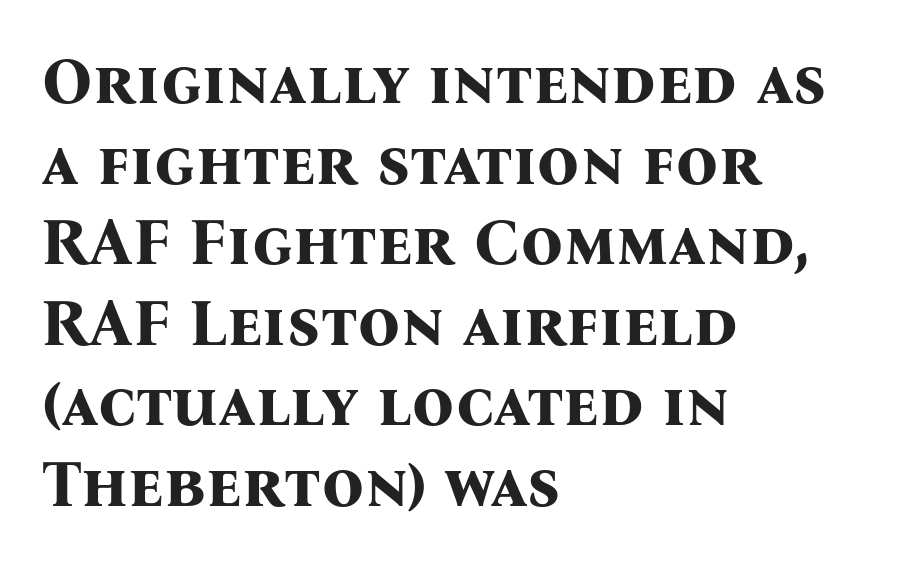
The image shows 66 px bold serif type, upright; set left-aligned, line spacing 1.22x, normal letter spacing, not underlined; medium stroke contrast and a medium x-height.
